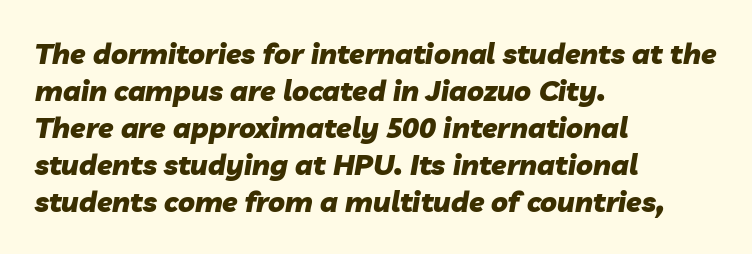
Q: Is the text bold? A: Yes.
Q: Is the text italic (slanted)? A: Yes, it leans right by about 10 degrees.
Q: Is the text underlined? A: No.
Q: How is the paragraph aligned? A: Left-aligned.
Q: Is the spacing between letters normal or unusually wide? A: Normal.
Q: Is the spacing between lines tight, normal or loose? A: Normal.
Q: Width (condensed, normal, or wide)? A: Normal.
Q: Stroke contrast? A: Low.
Q: x-height? A: Medium.
Q: Monospaced? A: No.
